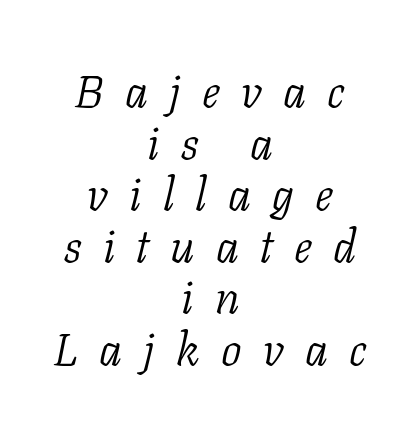
{"serif": "yes", "italic": "yes", "lean": "right", "slant_degrees": 11, "bold": "no", "weight": "light", "width": "normal", "stroke_contrast": "low", "x_height": "medium", "monospaced": "no", "underline": "no", "align": "center", "line_spacing": "tight", "line_spacing_ratio": 1.12, "letter_spacing": "wide", "letter_spacing_em": 0.46, "glyph_px": 46}
